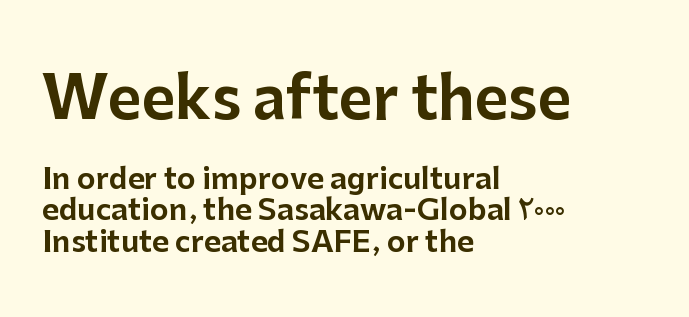
{"serif": "no", "italic": "no", "width": "normal", "stroke_contrast": "low", "x_height": "medium", "monospaced": "no", "underline": "no", "align": "left", "line_spacing": "tight", "line_spacing_ratio": 1.07, "letter_spacing": "normal", "letter_spacing_em": 0.0, "larger_block": "first", "size_ratio": 2.0, "glyph_px": 58}
